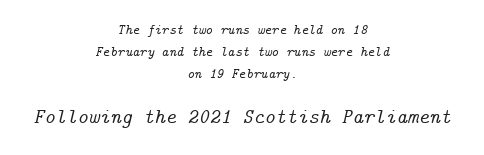
Horizontally, the lines are justified to the midpoint only. Characters are canted at an angle relative to the baseline's perpendicular. Rule under the text: the space is simply empty. Inter-character spacing is left at the font's built-in metrics.
